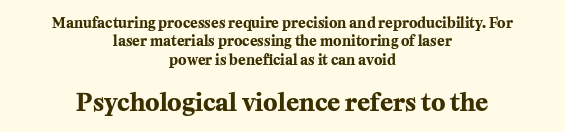
Q: Is the text bold? A: Yes.
Q: Is the text italic (slanted)? A: No, it is upright.
Q: Is the text underlined? A: No.
Q: How is the paragraph aligned? A: Centered.
Q: Is the spacing between letters normal or unusually wide? A: Normal.
Q: Is the spacing between lines tight, normal or loose? A: Normal.
Q: Which block of text is set in a larger size, the first (top) or the second (bottom)? A: The second (bottom) one.
